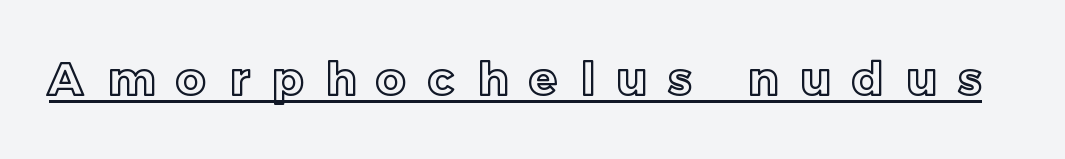
{"italic": "no", "width": "normal", "x_height": "medium", "monospaced": "no", "underline": "yes", "letter_spacing": "wide", "letter_spacing_em": 0.48, "glyph_px": 46}
